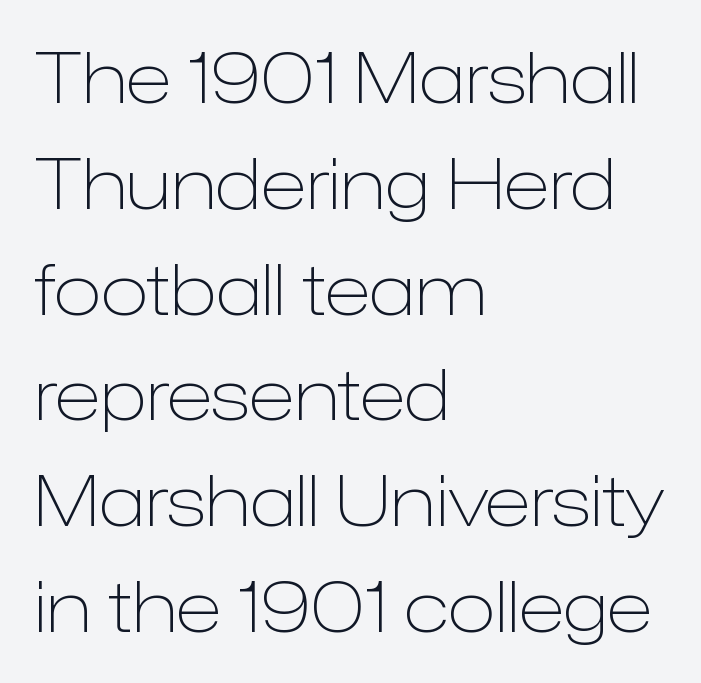
{"serif": "no", "italic": "no", "bold": "no", "weight": "light", "width": "normal", "stroke_contrast": "low", "x_height": "medium", "monospaced": "no", "underline": "no", "align": "left", "line_spacing": "normal", "line_spacing_ratio": 1.49, "letter_spacing": "normal", "letter_spacing_em": 0.0, "glyph_px": 71}
